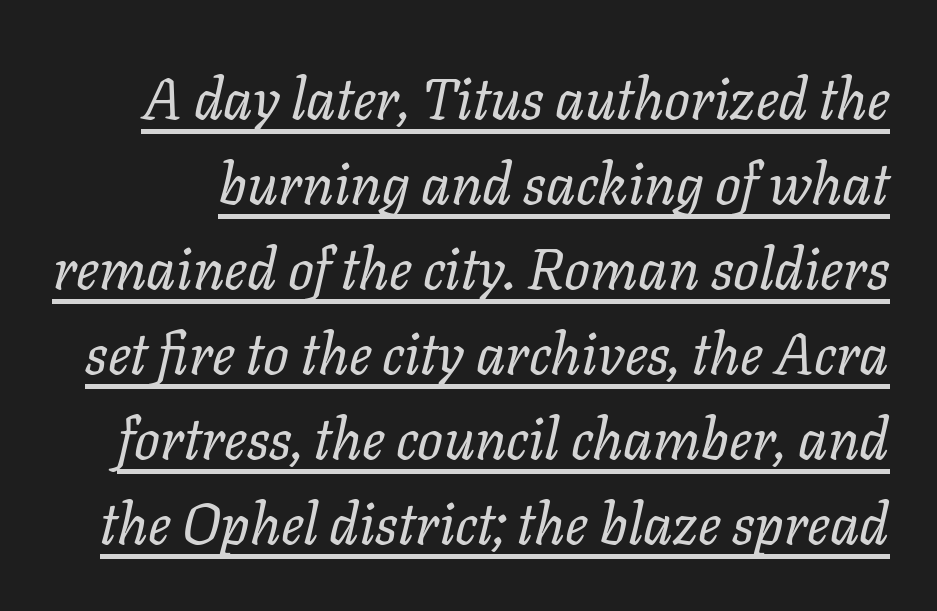
Q: Is the text bold? A: No.
Q: Is the text italic (slanted)? A: Yes, it leans right by about 11 degrees.
Q: Is the text underlined? A: Yes.
Q: Is the spacing between letters normal or unusually wide? A: Normal.
Q: Is the spacing between lines tight, normal or loose? A: Normal.
Q: Width (condensed, normal, or wide)? A: Normal.
Q: Stroke contrast? A: Low.
Q: x-height? A: Medium.
Q: Monospaced? A: No.
